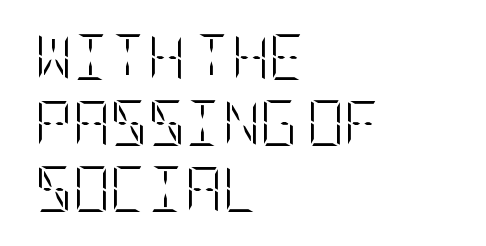
The letters sit at their default tracking, neither squeezed nor spread. Horizontal bands of white between lines are of average thickness. Honestly, there is no underline to notice here at all. Weight: regular or lighter. The typography opts for an upright posture over an oblique one.
